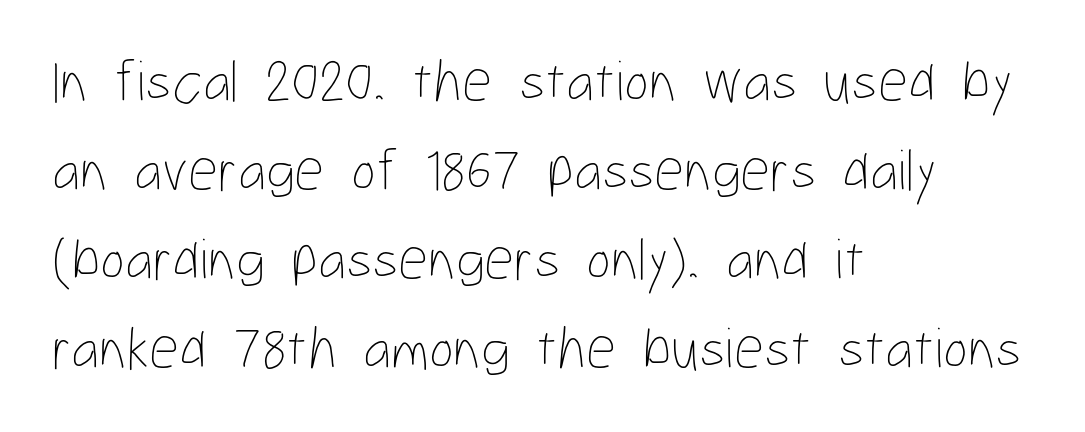
The strip under each line holds only bare page. A normal amount of white space separates one row of letters from the next. The specimen reads as upright at a glance. Is this a heavy cut? Hardly; it is regular or lighter. The type is set solid horizontally, with unmodified tracking.
